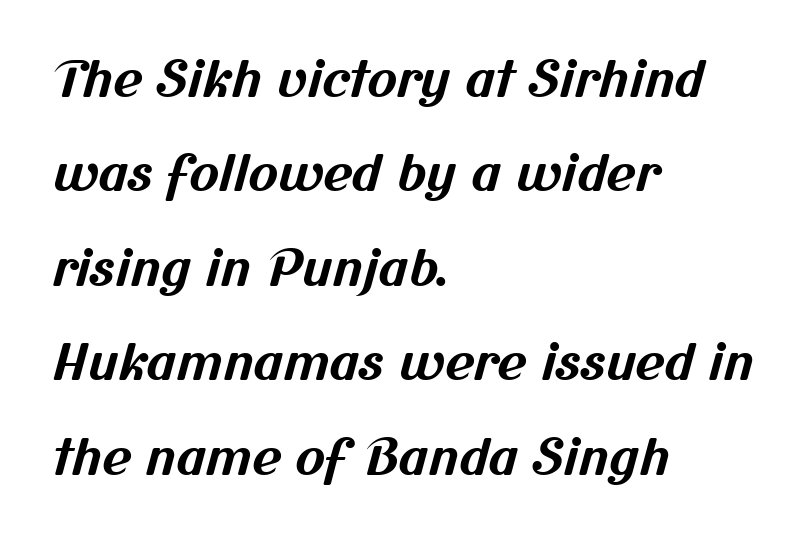
Q: Is the text bold? A: Yes.
Q: Is the typeface a serif or a sans-serif typeface? A: Sans-serif.
Q: Is the text underlined? A: No.
Q: How is the paragraph aligned? A: Left-aligned.
Q: Is the spacing between letters normal or unusually wide? A: Normal.
Q: Width (condensed, normal, or wide)? A: Normal.
Q: Stroke contrast? A: Medium.
Q: x-height? A: Medium.
Q: Monospaced? A: No.
